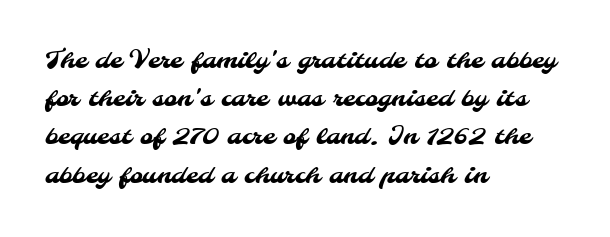
Horizontally, the lines are justified to the leading edge only. These lines sit exactly where default settings would place them. The tracking reads as untouched default to a designer's eye. The string is rendered with underlining switched off.
